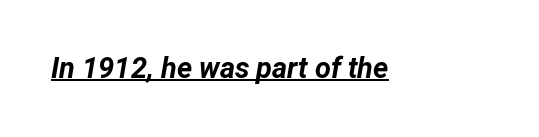
Q: Is the text bold? A: Yes.
Q: Is the text italic (slanted)? A: Yes, it leans right by about 12 degrees.
Q: Is the text underlined? A: Yes.
Q: Is the spacing between letters normal or unusually wide? A: Normal.
Q: Width (condensed, normal, or wide)? A: Normal.
Q: Stroke contrast? A: Low.
Q: x-height? A: Medium.
Q: Monospaced? A: No.
